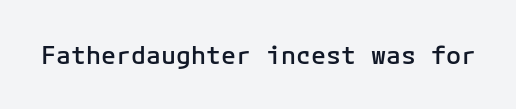
The letters stand upright; this is a roman face. Words appear dense and cohesive because spacing is normal. What weight is shown? A semibold, between regular and bold. The passage shown is not underscored anywhere.
